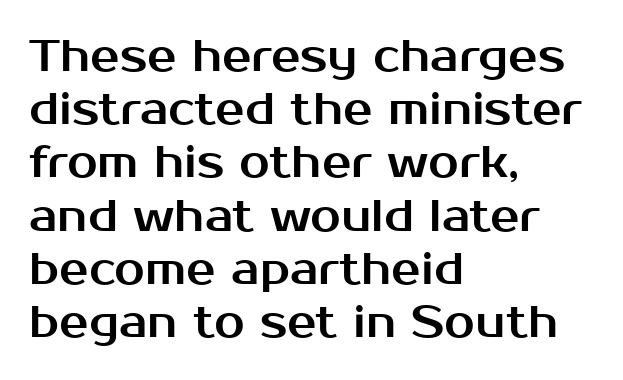
The letters stand straight up with perfectly vertical stems. Nope, no serifs anywhere on these letters. Default kerning and tracking; the words read as compact shapes. Layout note: lines flush left. Nobody drew a line under any word here.
